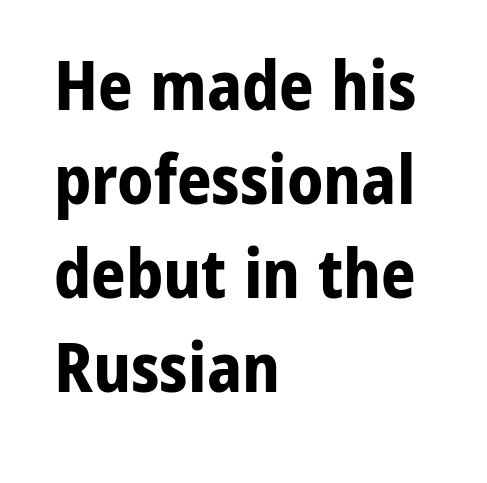
Character widths vary here, with narrow letters taking less room than wide ones. Characters follow at the spacing the type designer built in. Weight: bold. Caption: multi-line text, flush left, ragged right. The letters carry no serifs — their stems end cleanly without finishing strokes.
